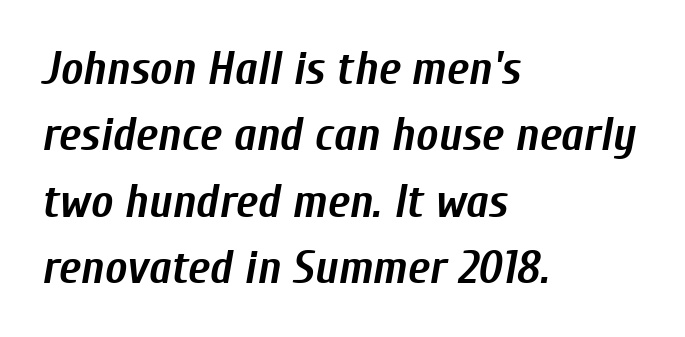
{"italic": "yes", "lean": "right", "slant_degrees": 10, "bold": "yes", "weight": "semibold", "width": "condensed", "stroke_contrast": "low", "x_height": "medium", "monospaced": "no", "underline": "no", "align": "left", "line_spacing": "normal", "line_spacing_ratio": 1.41, "letter_spacing": "normal", "letter_spacing_em": 0.0, "glyph_px": 47}
